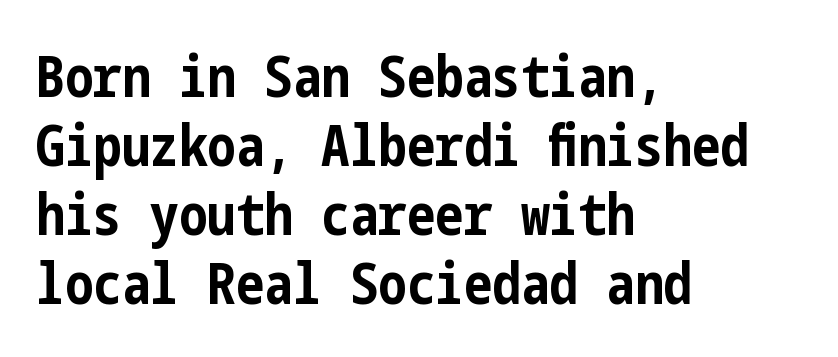
The image shows 57 px bold, condensed sans-serif type, upright; set left-aligned, line spacing 1.21x, normal letter spacing, not underlined; low stroke contrast and a medium x-height.
